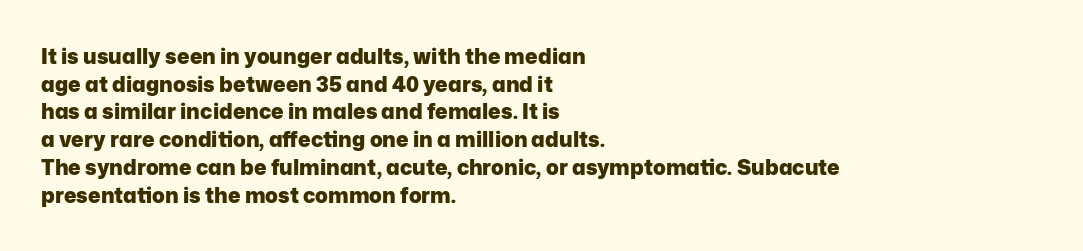
{"italic": "no", "bold": "yes", "underline": "no", "align": "left", "line_spacing": "normal", "line_spacing_ratio": 1.32, "letter_spacing": "normal", "letter_spacing_em": 0.0, "glyph_px": 21}
